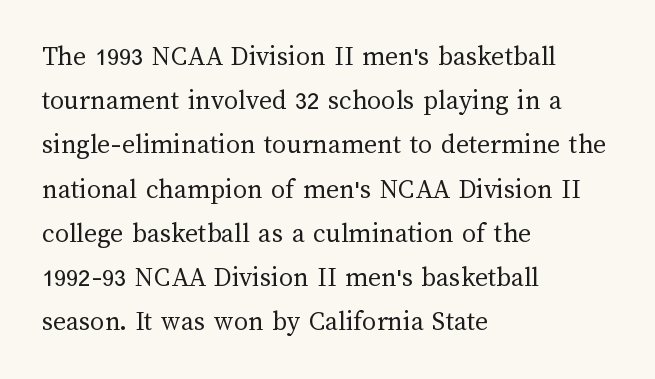
Q: Is the text bold? A: No.
Q: Is the text italic (slanted)? A: No, it is upright.
Q: Is the text underlined? A: No.
Q: How is the paragraph aligned? A: Left-aligned.
Q: Is the spacing between letters normal or unusually wide? A: Normal.
Q: Is the spacing between lines tight, normal or loose? A: Normal.
Q: Width (condensed, normal, or wide)? A: Normal.
Q: Stroke contrast? A: Medium.
Q: x-height? A: Medium.
Q: Monospaced? A: No.
